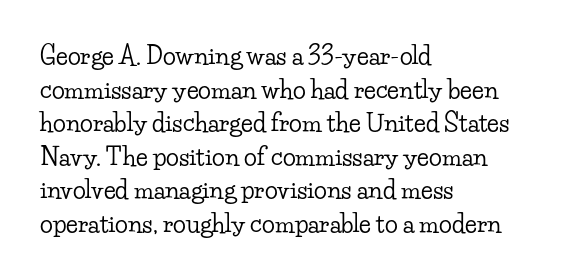
The image shows 24 px text type, upright; set left-aligned, normal line spacing (1.4x), normal letter spacing, not underlined.
